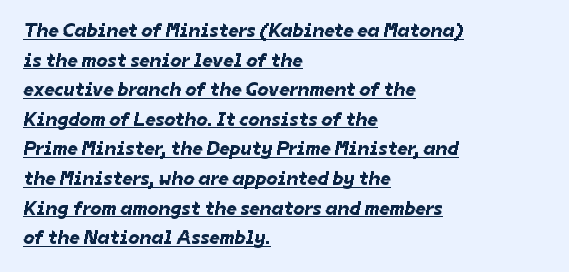
The image shows 20 px text type; set left-aligned, normal line spacing (1.48x), normal letter spacing, underlined.
